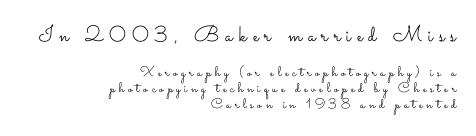
The image shows 22 px text type; set right-aligned, tight line spacing (1.12x), unusually wide letter spacing (+0.27 em), not underlined; the first (top) block is 1.57x larger.
